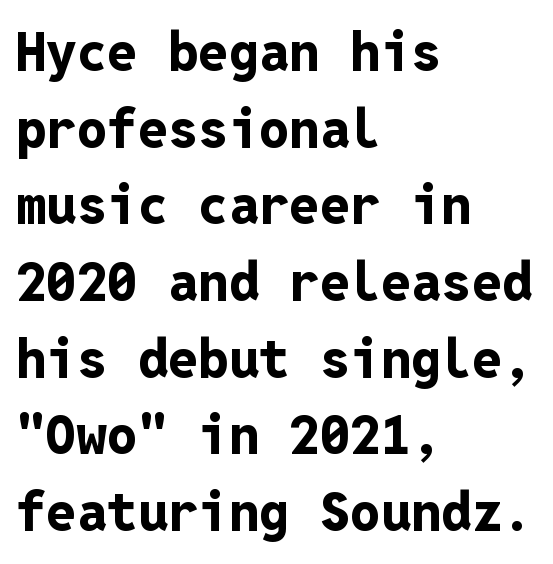
{"serif": "no", "italic": "no", "bold": "yes", "weight": "bold", "width": "normal", "stroke_contrast": "low", "x_height": "medium", "monospaced": "yes", "underline": "no", "align": "left", "line_spacing": "normal", "line_spacing_ratio": 1.42, "letter_spacing": "normal", "letter_spacing_em": 0.0, "glyph_px": 54}
